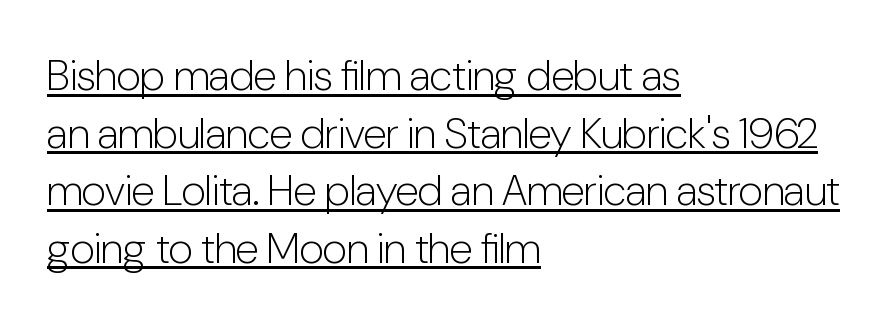
Q: Is the text bold? A: No.
Q: Is the text italic (slanted)? A: No, it is upright.
Q: Is the typeface a serif or a sans-serif typeface? A: Sans-serif.
Q: Is the text underlined? A: Yes.
Q: How is the paragraph aligned? A: Left-aligned.
Q: Is the spacing between letters normal or unusually wide? A: Normal.
Q: Is the spacing between lines tight, normal or loose? A: Normal.
Q: Width (condensed, normal, or wide)? A: Condensed.
Q: Stroke contrast? A: Low.
Q: x-height? A: Medium.
Q: Monospaced? A: No.
